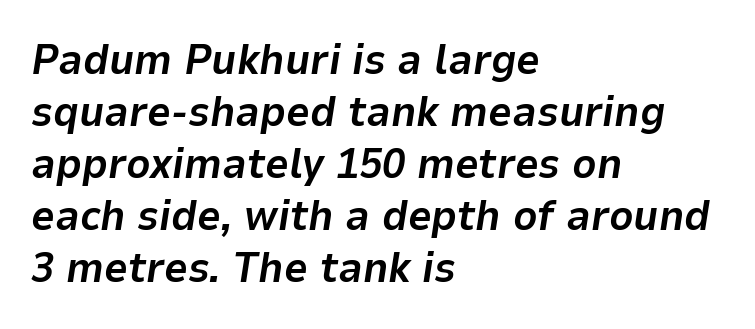
Note the varied advance widths — an 'i' is clearly narrower than an 'm'. Words float on clear page, feet unadorned. If you drew a ruler down the left edge, every line would touch it. Pretty heavy lettering here — definitely bold. These lines were composed using italics. Does extra space separate the letters? No, they use regular spacing.
